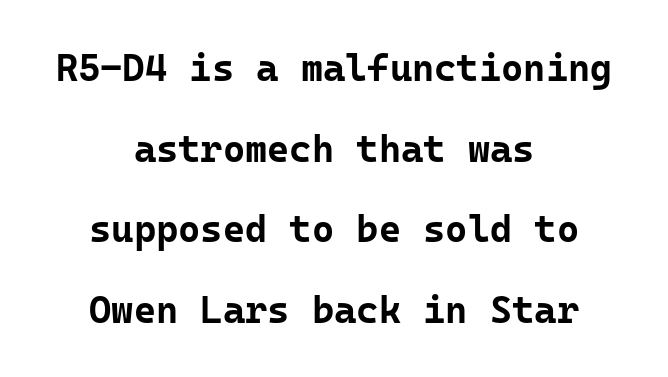
Q: Is the text bold? A: Yes.
Q: Is the text italic (slanted)? A: No, it is upright.
Q: Is the typeface a serif or a sans-serif typeface? A: Sans-serif.
Q: Is the text underlined? A: No.
Q: How is the paragraph aligned? A: Centered.
Q: Is the spacing between letters normal or unusually wide? A: Normal.
Q: Is the spacing between lines tight, normal or loose? A: Loose.
Q: Width (condensed, normal, or wide)? A: Normal.
Q: Stroke contrast? A: Low.
Q: x-height? A: Medium.
Q: Monospaced? A: Yes.
